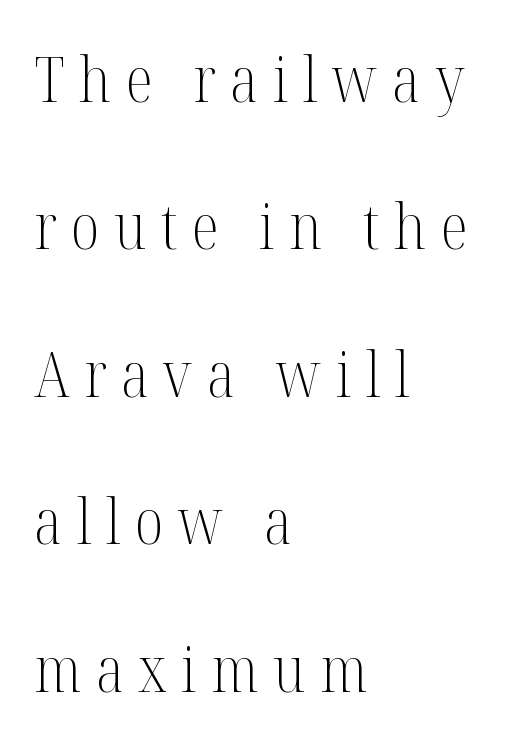
The image shows 63 px light, condensed serif type, upright; set left-aligned, loose line spacing (2.34x), unusually wide letter spacing (+0.23 em), not underlined; medium stroke contrast and a medium x-height.
